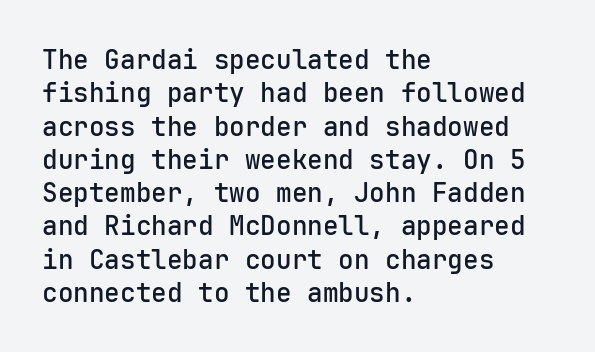
The image shows 26 px text type, upright; set left-aligned, normal line spacing (1.28x), normal letter spacing, not underlined.
